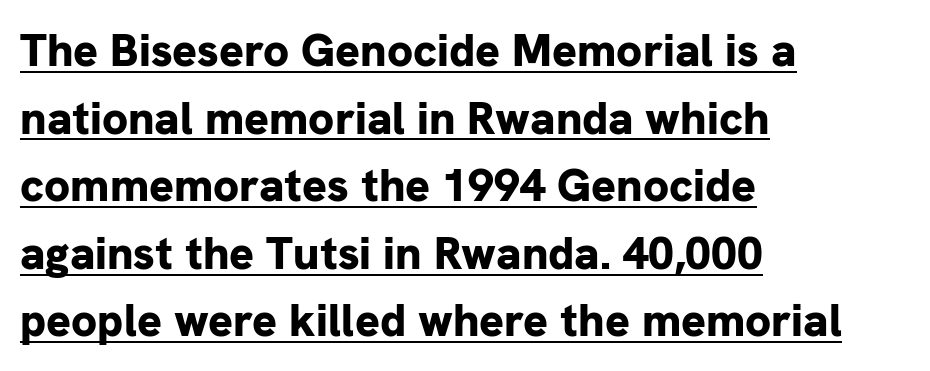
The image shows 46 px bold sans-serif type, upright; set left-aligned, normal line spacing (1.47x), normal letter spacing, underlined; low stroke contrast and a medium x-height.
